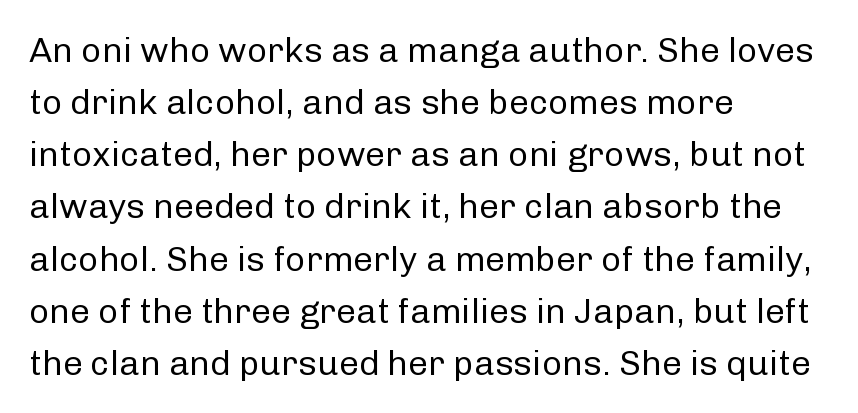
{"serif": "no", "italic": "no", "bold": "no", "weight": "regular", "width": "normal", "stroke_contrast": "low", "x_height": "medium", "monospaced": "no", "underline": "no", "align": "left", "line_spacing": "normal", "line_spacing_ratio": 1.49, "letter_spacing": "normal", "letter_spacing_em": 0.0, "glyph_px": 35}
